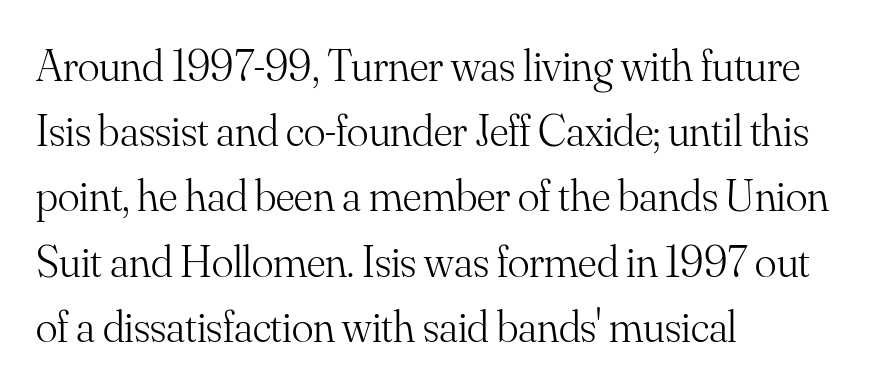
Q: Is the text bold? A: No.
Q: Is the text italic (slanted)? A: No, it is upright.
Q: Is the typeface a serif or a sans-serif typeface? A: Serif.
Q: Is the text underlined? A: No.
Q: How is the paragraph aligned? A: Left-aligned.
Q: Is the spacing between letters normal or unusually wide? A: Normal.
Q: Is the spacing between lines tight, normal or loose? A: Normal.
Q: Width (condensed, normal, or wide)? A: Normal.
Q: Stroke contrast? A: Medium.
Q: x-height? A: Small.
Q: Monospaced? A: No.
